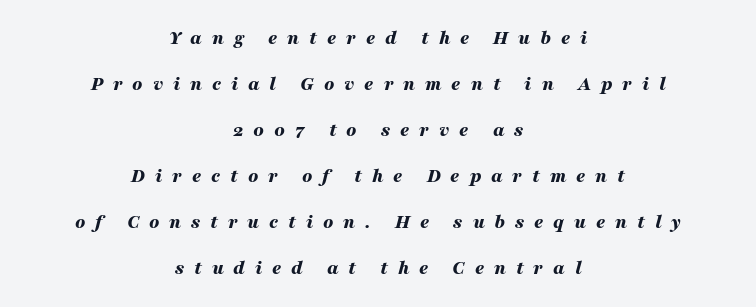
The image shows 20 px bold type, italic (leaning right); set centered, loose line spacing (2.3x), unusually wide letter spacing (+0.49 em), not underlined.
